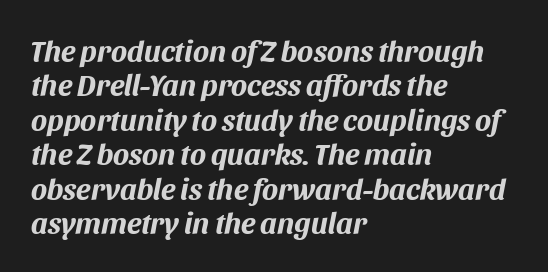
Q: Is the text bold? A: Yes.
Q: Is the text italic (slanted)? A: Yes, it leans right by about 11 degrees.
Q: Is the text underlined? A: No.
Q: How is the paragraph aligned? A: Left-aligned.
Q: Is the spacing between letters normal or unusually wide? A: Normal.
Q: Is the spacing between lines tight, normal or loose? A: Tight.
Q: Width (condensed, normal, or wide)? A: Normal.
Q: Stroke contrast? A: Medium.
Q: x-height? A: Large.
Q: Monospaced? A: No.
